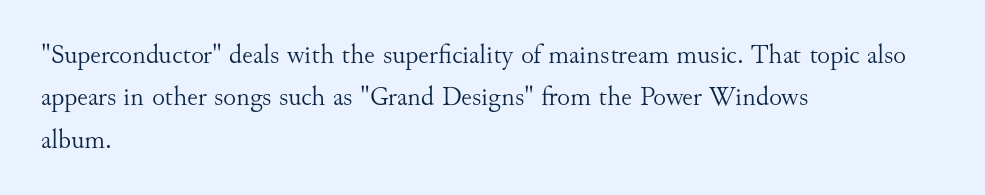
Characters follow at the spacing the type designer built in. Where is the straight margin? On the left. Weight: regular or lighter. Check the space under the baseline: it is left empty. Each new line begins a customary step beneath the previous one.
